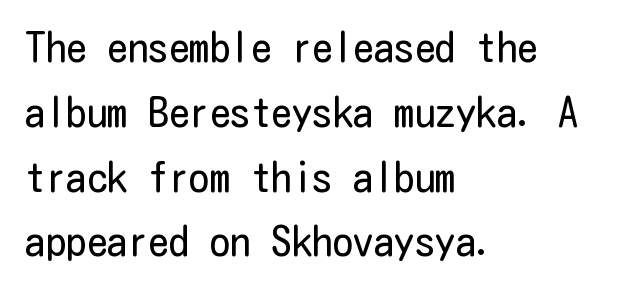
Q: Is the text bold? A: No.
Q: Is the text italic (slanted)? A: No, it is upright.
Q: Is the typeface a serif or a sans-serif typeface? A: Sans-serif.
Q: Is the text underlined? A: No.
Q: How is the paragraph aligned? A: Left-aligned.
Q: Is the spacing between letters normal or unusually wide? A: Normal.
Q: Is the spacing between lines tight, normal or loose? A: Normal.
Q: Width (condensed, normal, or wide)? A: Condensed.
Q: Stroke contrast? A: Low.
Q: x-height? A: Medium.
